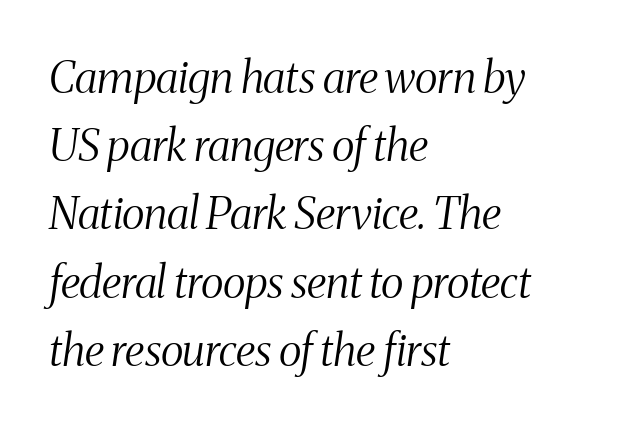
The image shows 44 px light, condensed serif type, italic (leaning right); set left-aligned, normal line spacing (1.55x), normal letter spacing, not underlined; medium stroke contrast and a medium x-height.
